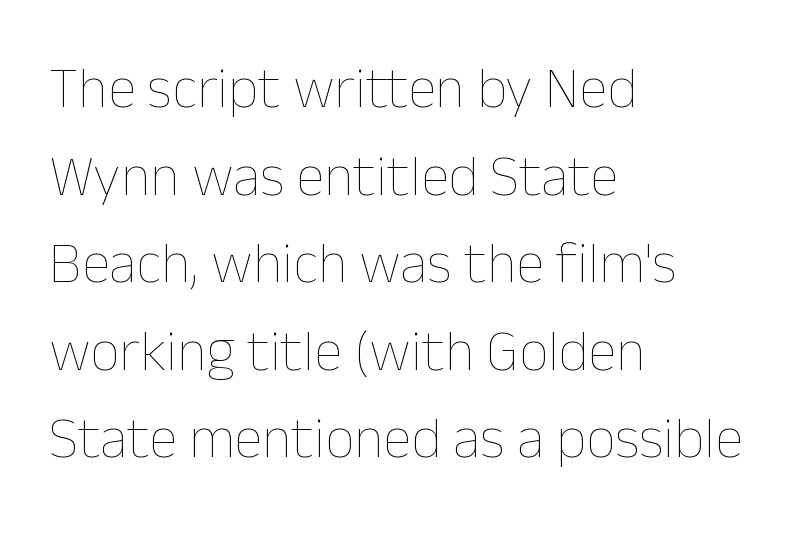
Q: Is the text bold? A: No.
Q: Is the text italic (slanted)? A: No, it is upright.
Q: Is the text underlined? A: No.
Q: How is the paragraph aligned? A: Left-aligned.
Q: Is the spacing between letters normal or unusually wide? A: Normal.
Q: Is the spacing between lines tight, normal or loose? A: Normal.
Q: Width (condensed, normal, or wide)? A: Normal.
Q: Stroke contrast? A: Low.
Q: x-height? A: Medium.
Q: Monospaced? A: No.
